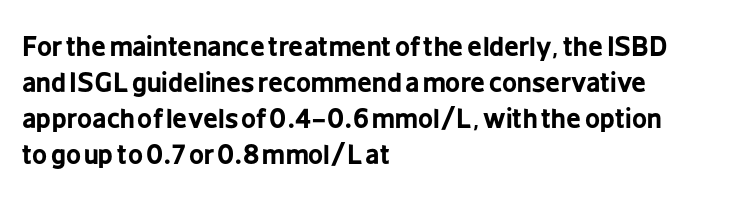
Weight: bold. Inter-character spacing is left at the font's built-in metrics. Check the space under the baseline: it is left empty. These lines sit exactly where default settings would place them. Compared with a centered layout, this one pins lines to the left instead.
